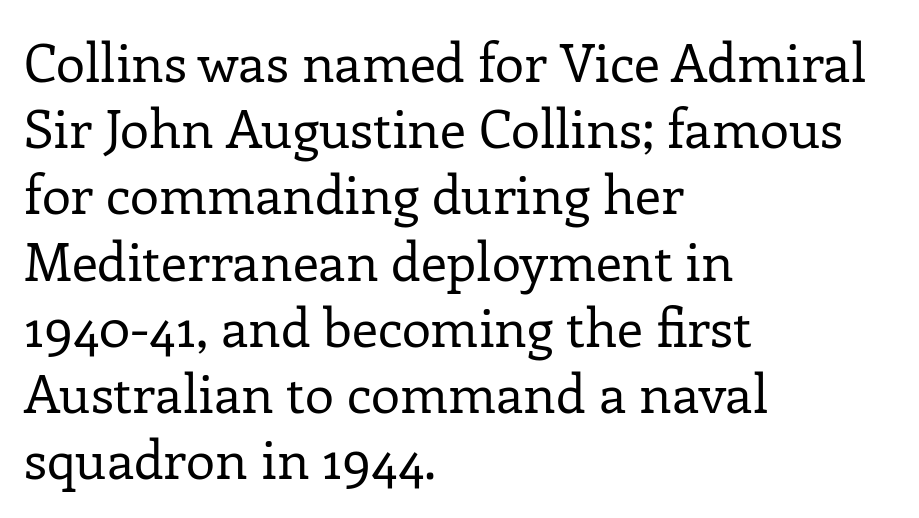
{"serif": "yes", "italic": "no", "bold": "no", "weight": "regular", "width": "normal", "stroke_contrast": "low", "x_height": "medium", "monospaced": "no", "underline": "no", "align": "left", "line_spacing": "normal", "line_spacing_ratio": 1.25, "letter_spacing": "normal", "letter_spacing_em": 0.0, "glyph_px": 53}
